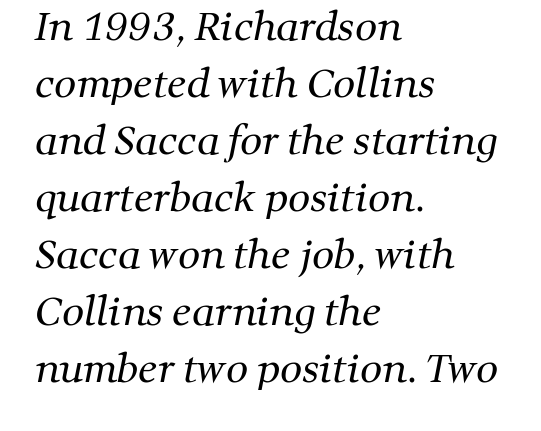
The image shows 39 px regular-weight serif type; set left-aligned, normal line spacing (1.46x), normal letter spacing, not underlined; medium stroke contrast and a medium x-height.
